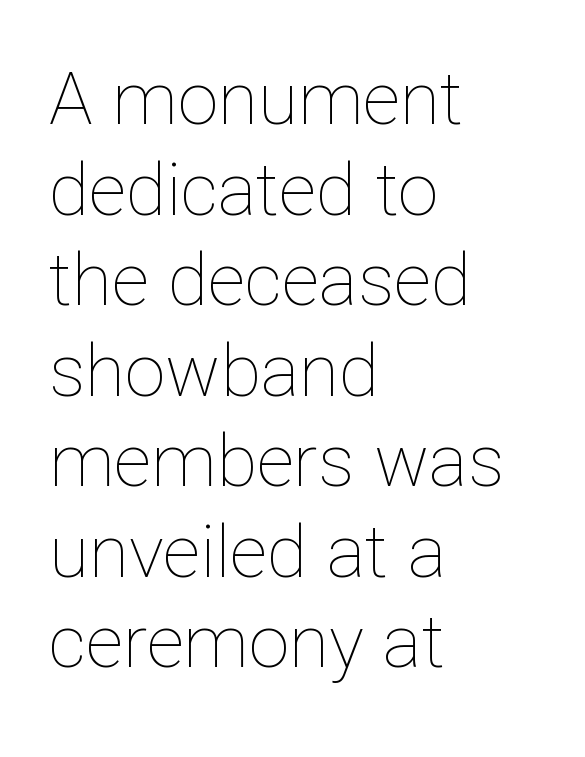
Q: Is the text bold? A: No.
Q: Is the text italic (slanted)? A: No, it is upright.
Q: Is the text underlined? A: No.
Q: How is the paragraph aligned? A: Left-aligned.
Q: Is the spacing between letters normal or unusually wide? A: Normal.
Q: Width (condensed, normal, or wide)? A: Normal.
Q: Stroke contrast? A: Low.
Q: x-height? A: Medium.
Q: Monospaced? A: No.
